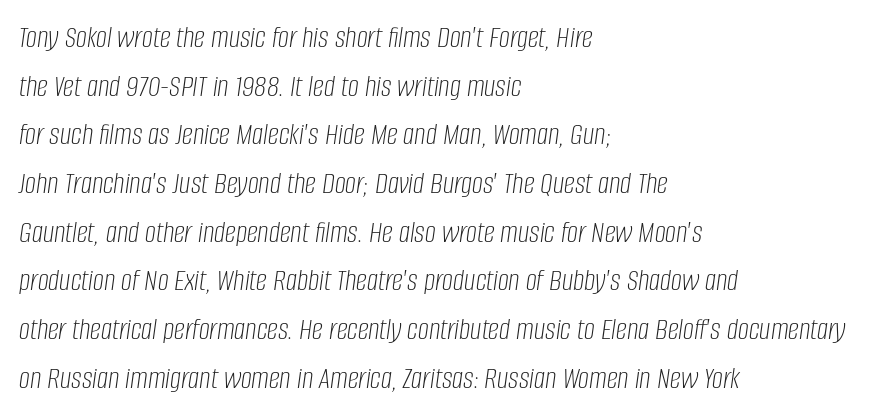
The text carries the slant typical of an italic or oblique font. Every row of glyphs begins at an identical x-position on the left. Successive baselines arrive at the customary interval. Nobody touched the tracking dial on this one. This sample has the flowing, uneven cadence of proportional lettering.
